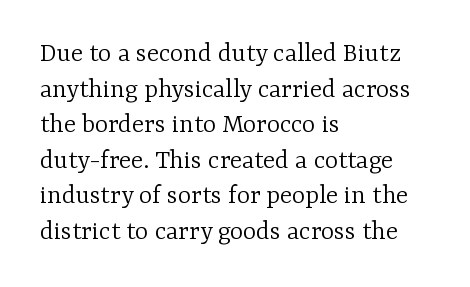
The image shows 28 px light serif type, upright; set left-aligned, normal line spacing (1.27x), normal letter spacing, not underlined; low stroke contrast and a medium x-height.
